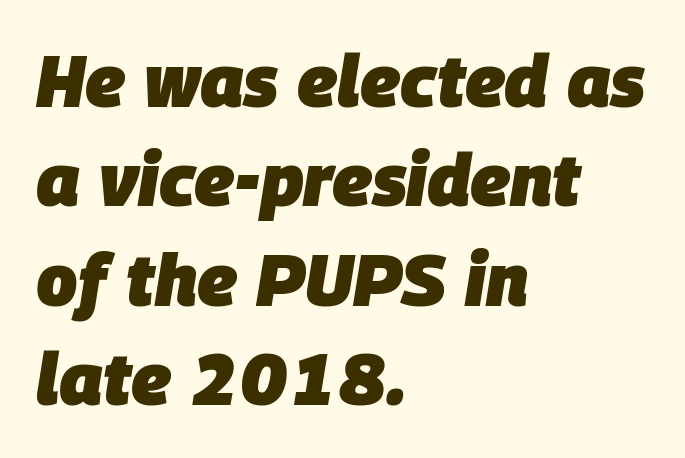
Q: Is the text bold? A: Yes.
Q: Is the text italic (slanted)? A: Yes, it leans right by about 9 degrees.
Q: Is the text underlined? A: No.
Q: How is the paragraph aligned? A: Left-aligned.
Q: Is the spacing between letters normal or unusually wide? A: Normal.
Q: Is the spacing between lines tight, normal or loose? A: Normal.
Q: Width (condensed, normal, or wide)? A: Normal.
Q: Stroke contrast? A: Low.
Q: x-height? A: Large.
Q: Monospaced? A: No.
